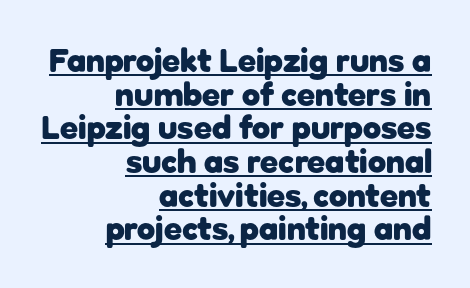
The image shows 33 px heavy sans-serif type, upright; set right-aligned, tight line spacing (1.02x), normal letter spacing, underlined; low stroke contrast and a medium x-height.
